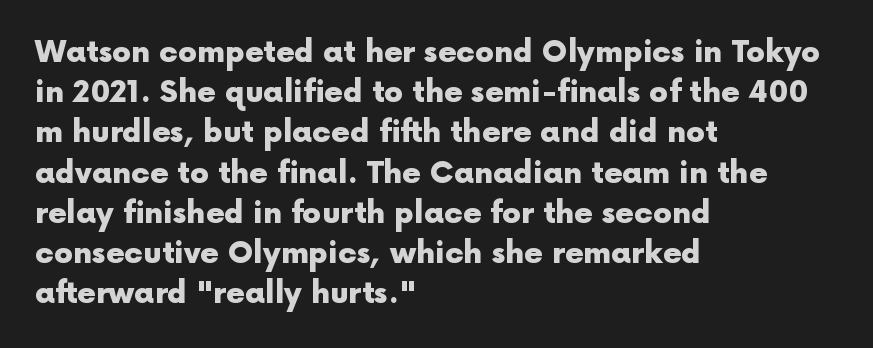
Looks like regular typesetting: each glyph gets only the width it needs. The typesetter chose a ragged-right arrangement here. The rendering uses a moderate line-height, typical for paragraphs. In terms of posture, this sample is upright. What stands out about the letter spacing? Nothing — it is the standard amount.
